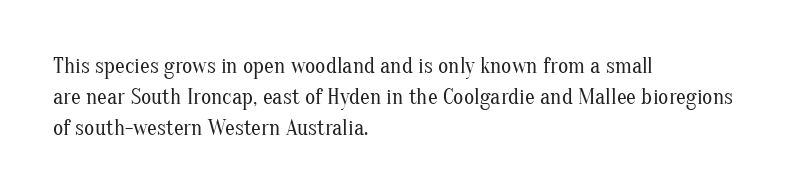
{"italic": "no", "bold": "no", "underline": "no", "align": "left", "line_spacing": "normal", "line_spacing_ratio": 1.42, "letter_spacing": "normal", "letter_spacing_em": 0.0, "glyph_px": 22}
